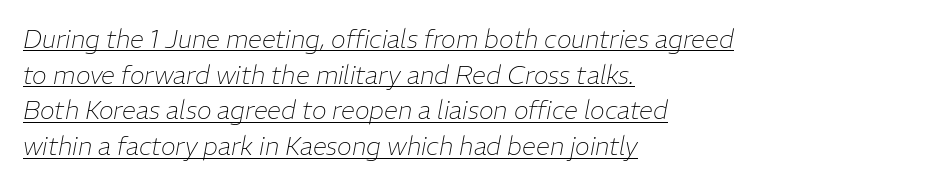
Visually the block forms a straight wall on the left and a jagged coastline on the right. No heavy texture on the line: the type isn't bold. Rendered with sloped, italic letterforms. The passage shown is underscored from start to finish. Is the letter spacing exaggerated? No — it looks like the ordinary default. Regular leading.
